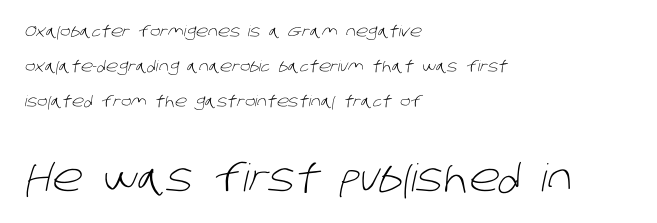
The space between consecutive lines is lavish. To sum up the face: it is a sans, with no serifs. Reading down the block, your eye returns to a fixed left position each line. Looks like regular typesetting: each glyph gets only the width it needs. Whoever set this made the second block the dominant, larger element.
